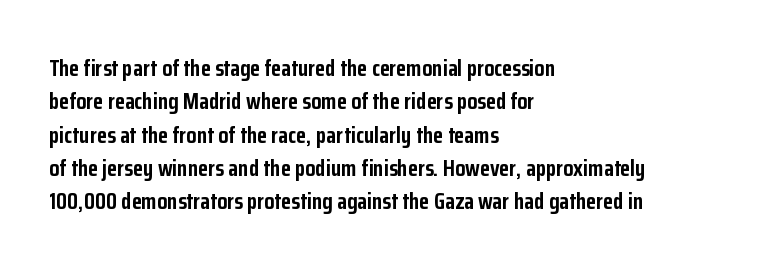
Q: Is the text bold? A: Yes.
Q: Is the text italic (slanted)? A: No, it is upright.
Q: Is the text underlined? A: No.
Q: How is the paragraph aligned? A: Left-aligned.
Q: Is the spacing between letters normal or unusually wide? A: Normal.
Q: Is the spacing between lines tight, normal or loose? A: Normal.
